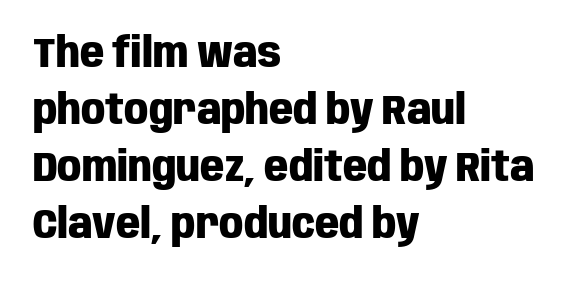
Q: Is the text bold? A: Yes.
Q: Is the text italic (slanted)? A: No, it is upright.
Q: Is the typeface a serif or a sans-serif typeface? A: Sans-serif.
Q: Is the text underlined? A: No.
Q: How is the paragraph aligned? A: Left-aligned.
Q: Is the spacing between letters normal or unusually wide? A: Normal.
Q: Is the spacing between lines tight, normal or loose? A: Normal.
Q: Width (condensed, normal, or wide)? A: Condensed.
Q: Stroke contrast? A: Low.
Q: x-height? A: Large.
Q: Monospaced? A: No.
